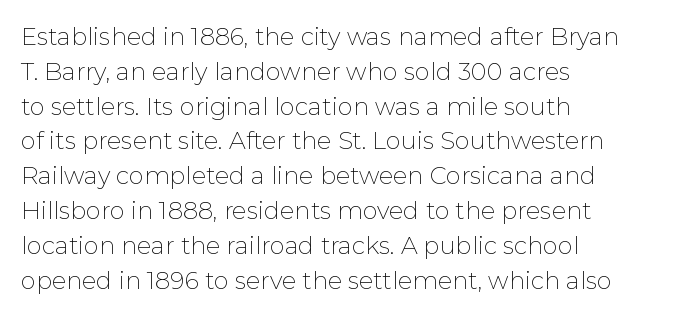
{"italic": "no", "bold": "no", "underline": "no", "align": "left", "line_spacing": "normal", "line_spacing_ratio": 1.45, "letter_spacing": "normal", "letter_spacing_em": 0.0, "glyph_px": 24}
